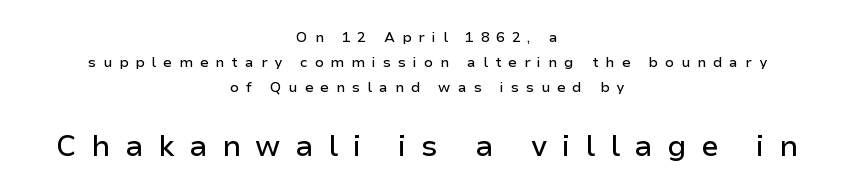
{"serif": "no", "italic": "no", "width": "normal", "stroke_contrast": "low", "x_height": "medium", "monospaced": "no", "underline": "no", "align": "center", "line_spacing_ratio": 1.8, "letter_spacing": "wide", "letter_spacing_em": 0.5, "larger_block": "second", "size_ratio": 2.07, "glyph_px": 29}
